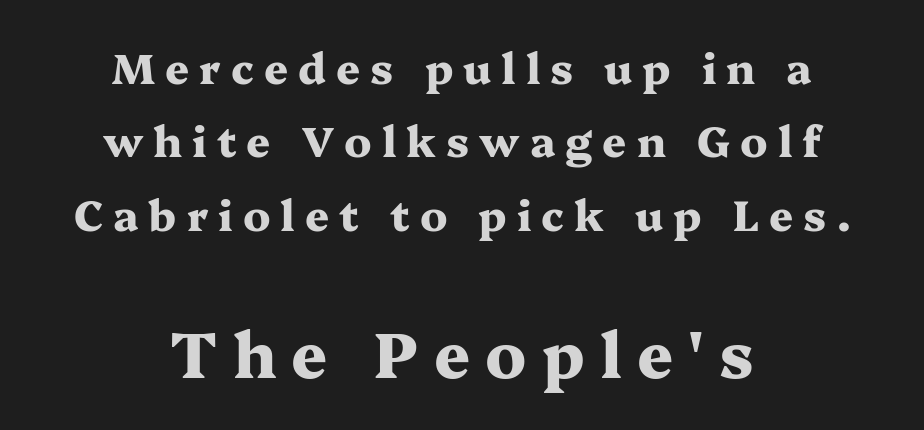
The image shows 63 px heavy, wide serif type, upright; set centered, line spacing 1.75x, unusually wide letter spacing (+0.24 em), not underlined; the second (bottom) block is 1.5x larger; medium stroke contrast and a medium x-height.
